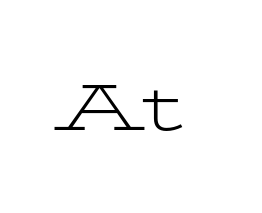
Q: Is the text bold? A: No.
Q: Is the text italic (slanted)? A: No, it is upright.
Q: Is the typeface a serif or a sans-serif typeface? A: Serif.
Q: Is the text underlined? A: No.
Q: Is the spacing between letters normal or unusually wide? A: Normal.
Q: Width (condensed, normal, or wide)? A: Wide.
Q: Stroke contrast? A: Low.
Q: x-height? A: Medium.
Q: Monospaced? A: No.
